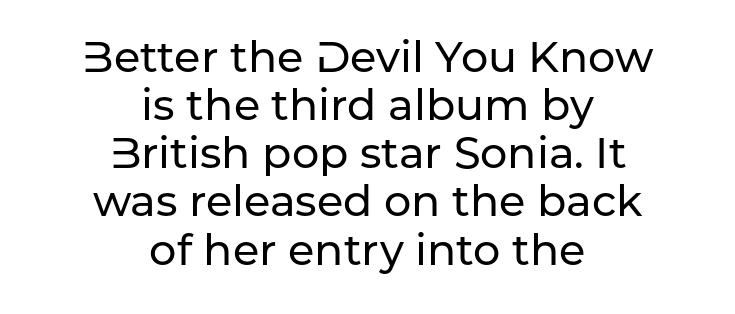
Spacing verdict: proportional, widths tailored to each character. You could call the tracking neutral — neither tight nor loose. The compositor balanced each line on the midline. Does the leading feel generous? Not at all — it's pinched. Observe the absence of serifs on each vertical stroke in this sample. Notice how the stems are strictly vertical — no italics here.
